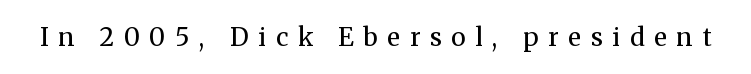
The image shows 25 px text type, upright; set unusually wide letter spacing (+0.39 em), not underlined.
